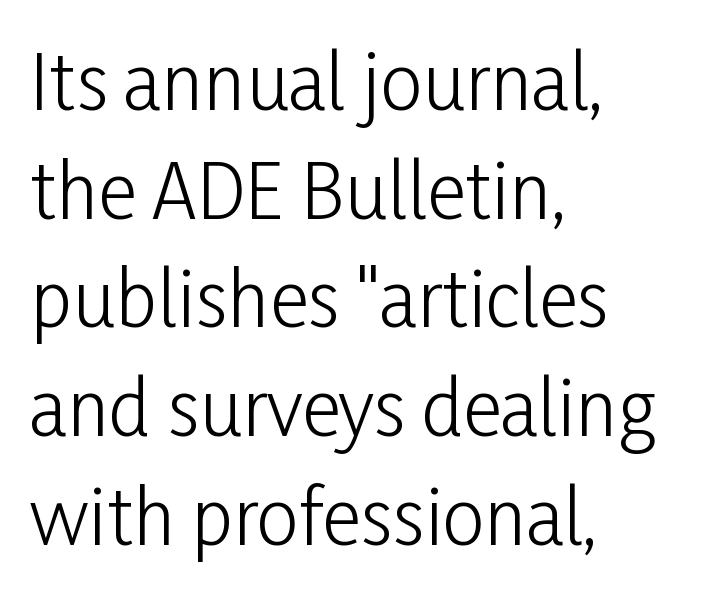
The image shows 75 px light, condensed sans-serif type, upright; set left-aligned, normal line spacing (1.45x), normal letter spacing, not underlined; low stroke contrast and a medium x-height.
